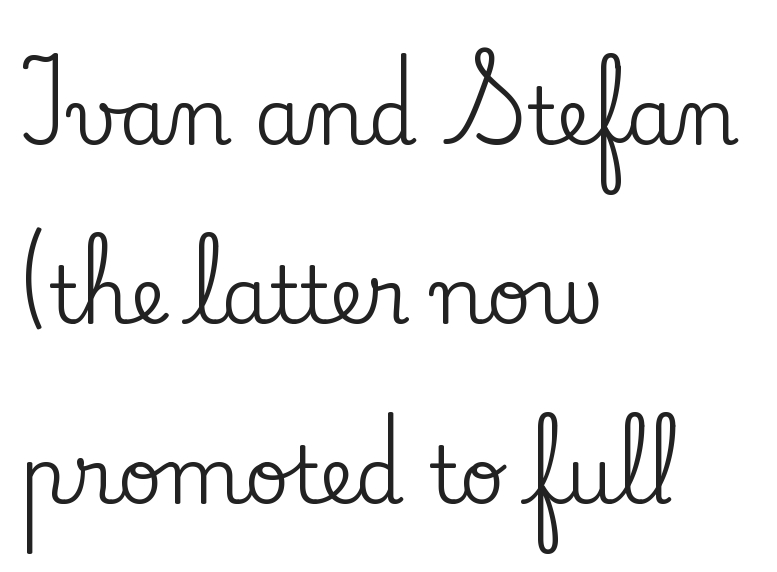
Q: Is the text italic (slanted)? A: No, it is upright.
Q: Is the typeface a serif or a sans-serif typeface? A: Serif.
Q: Is the text underlined? A: No.
Q: How is the paragraph aligned? A: Left-aligned.
Q: Is the spacing between letters normal or unusually wide? A: Normal.
Q: Is the spacing between lines tight, normal or loose? A: Loose.
Q: Width (condensed, normal, or wide)? A: Normal.
Q: Stroke contrast? A: Low.
Q: x-height? A: Small.
Q: Monospaced? A: No.
